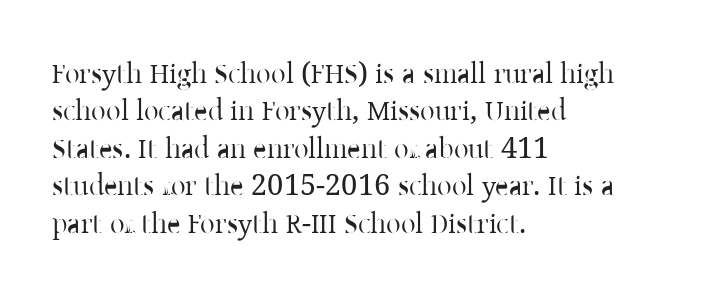
Q: Is the text bold? A: No.
Q: Is the text italic (slanted)? A: No, it is upright.
Q: Is the typeface a serif or a sans-serif typeface? A: Serif.
Q: Is the text underlined? A: No.
Q: How is the paragraph aligned? A: Left-aligned.
Q: Is the spacing between letters normal or unusually wide? A: Normal.
Q: Is the spacing between lines tight, normal or loose? A: Normal.
Q: Width (condensed, normal, or wide)? A: Normal.
Q: Stroke contrast? A: Low.
Q: x-height? A: Medium.
Q: Monospaced? A: No.
